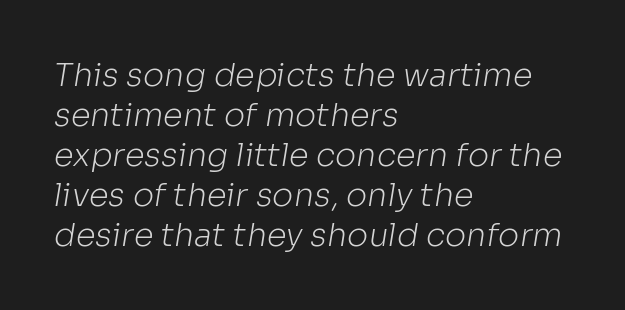
Notice how descenders clear the ascenders below comfortably — that's standard leading. In terms of letterspacing, this is plain default setting. Descenders hang freely into open space. A typesetter would call this proportional, since set widths differ per character.
